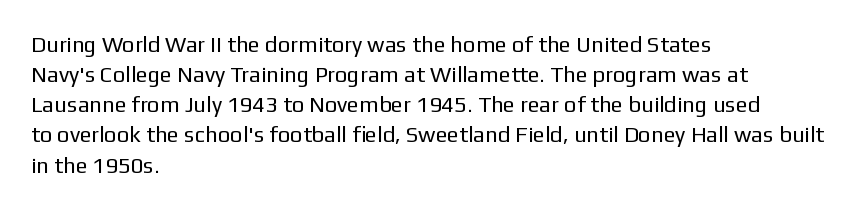
{"italic": "no", "bold": "no", "underline": "no", "align": "left", "line_spacing": "normal", "line_spacing_ratio": 1.37, "letter_spacing": "normal", "letter_spacing_em": 0.0, "glyph_px": 22}
